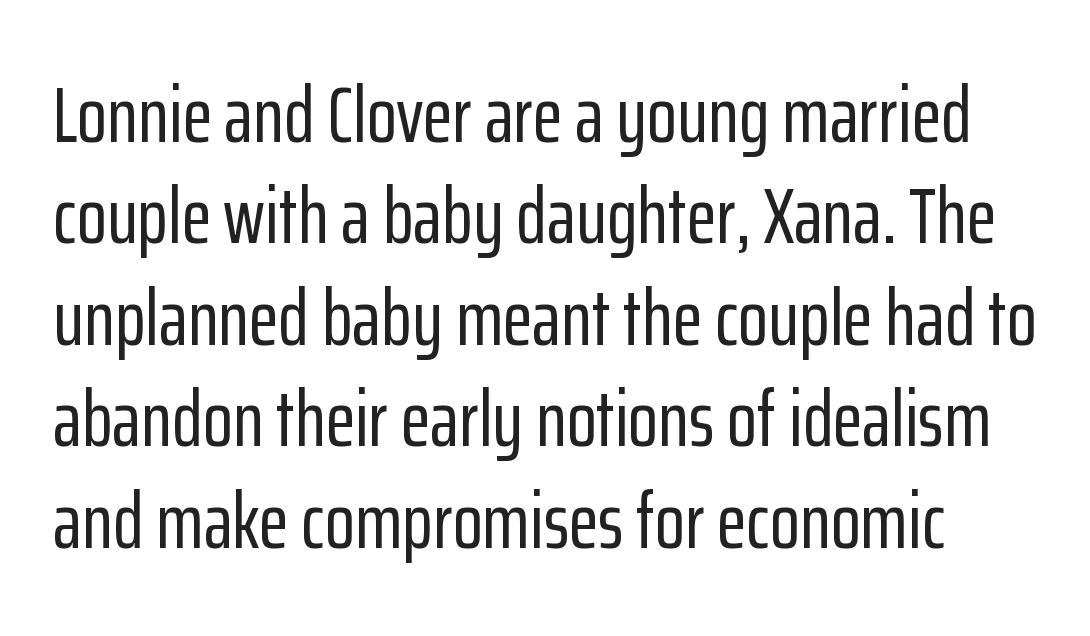
The image shows 78 px condensed sans-serif type, upright; set normal line spacing (1.3x), normal letter spacing, not underlined; low stroke contrast and a medium x-height.
